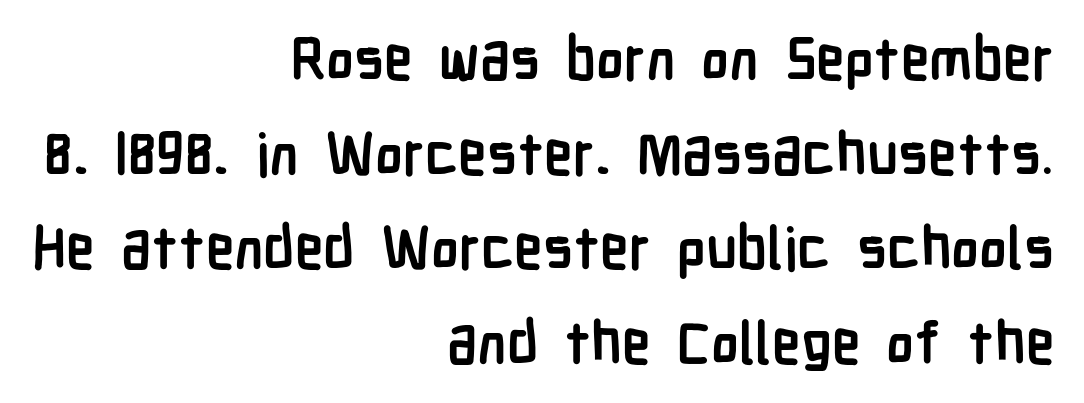
Q: Is the text bold? A: Yes.
Q: Is the text italic (slanted)? A: No, it is upright.
Q: Is the typeface a serif or a sans-serif typeface? A: Sans-serif.
Q: Is the text underlined? A: No.
Q: How is the paragraph aligned? A: Right-aligned.
Q: Is the spacing between letters normal or unusually wide? A: Normal.
Q: Is the spacing between lines tight, normal or loose? A: Normal.
Q: Width (condensed, normal, or wide)? A: Condensed.
Q: Stroke contrast? A: Low.
Q: x-height? A: Medium.
Q: Monospaced? A: No.
